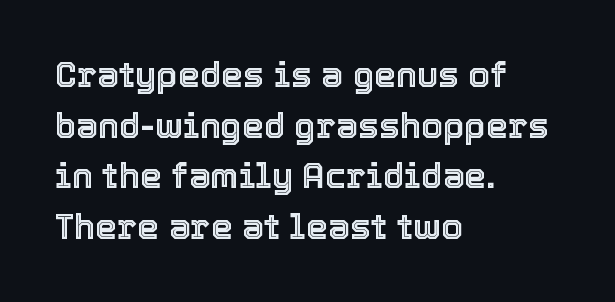
The image shows 35 px text type, upright; set left-aligned, normal line spacing (1.45x), normal letter spacing, not underlined; a medium x-height.
